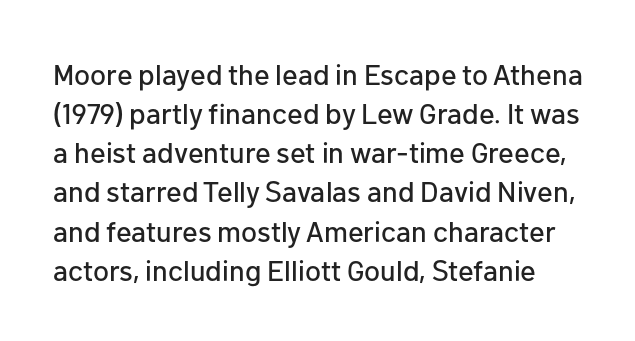
Q: Is the text italic (slanted)? A: No, it is upright.
Q: Is the typeface a serif or a sans-serif typeface? A: Sans-serif.
Q: Is the text underlined? A: No.
Q: Is the spacing between letters normal or unusually wide? A: Normal.
Q: Is the spacing between lines tight, normal or loose? A: Normal.
Q: Width (condensed, normal, or wide)? A: Normal.
Q: Stroke contrast? A: Low.
Q: x-height? A: Medium.
Q: Monospaced? A: No.
